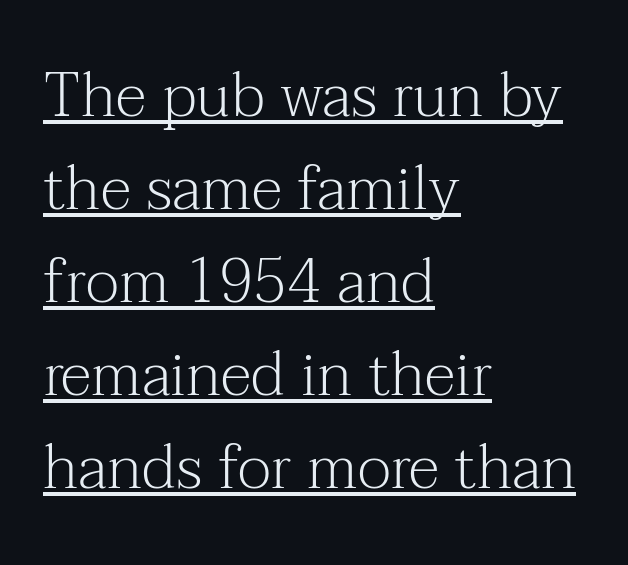
The vertical gap from one line to the next is medium. Compared with typical body copy, the letter spacing here is the same. Every stem runs plumb, perpendicular to the baseline. This is not heavy type; no bold has been used. Spacing verdict: proportional, widths tailored to each character. The paragraph has a hard left edge and a soft right edge.
